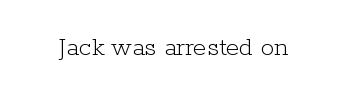
The image shows 27 px text type, upright; set normal letter spacing, not underlined.
